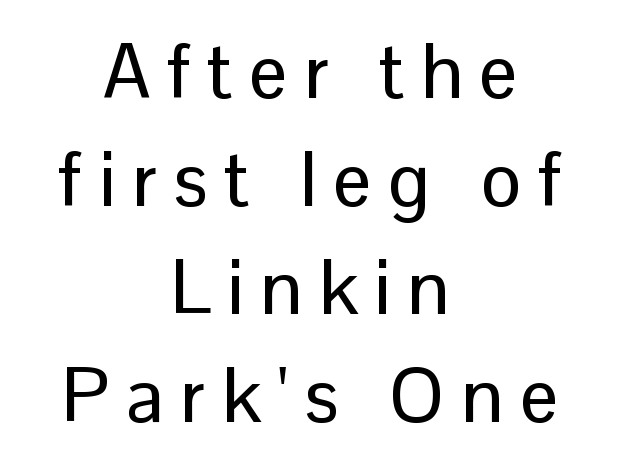
Q: Is the text italic (slanted)? A: No, it is upright.
Q: Is the typeface a serif or a sans-serif typeface? A: Sans-serif.
Q: Is the text underlined? A: No.
Q: How is the paragraph aligned? A: Centered.
Q: Is the spacing between letters normal or unusually wide? A: Unusually wide.
Q: Is the spacing between lines tight, normal or loose? A: Normal.
Q: Width (condensed, normal, or wide)? A: Normal.
Q: Stroke contrast? A: Low.
Q: x-height? A: Medium.
Q: Monospaced? A: No.
